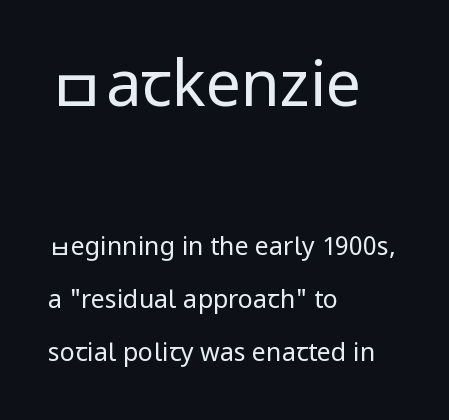
Block one is the big one; block two sits smaller underneath. What stands out about the letter spacing? Nothing — it is the standard amount. The vertical gap from one line to the next is large. The type family on display is of the sans-serif kind.
